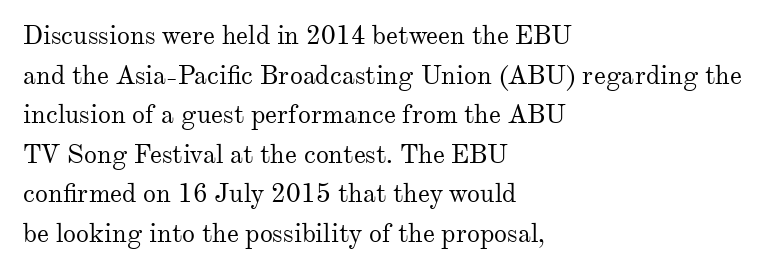
{"italic": "no", "bold": "no", "underline": "no", "align": "left", "line_spacing": "normal", "line_spacing_ratio": 1.52, "letter_spacing": "normal", "letter_spacing_em": 0.0, "glyph_px": 26}
